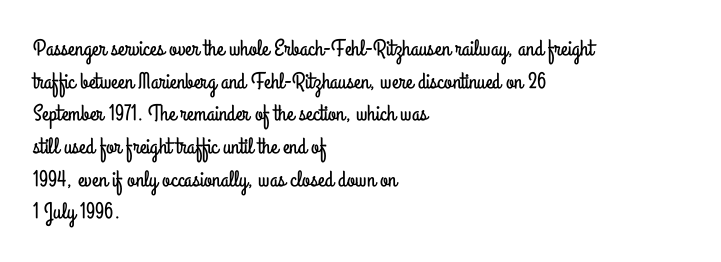
The image shows 23 px text type, upright; set left-aligned, normal line spacing (1.42x), normal letter spacing, not underlined.
